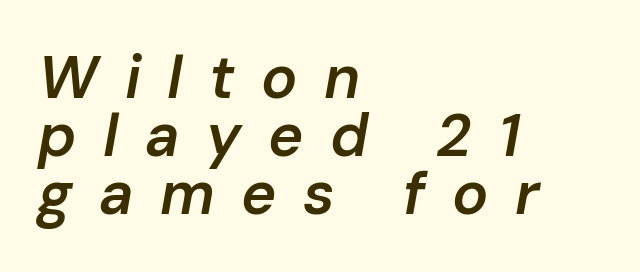
Q: Is the text bold? A: Semi-bold.
Q: Is the text italic (slanted)? A: Yes, it leans right by about 10 degrees.
Q: Is the text underlined? A: No.
Q: How is the paragraph aligned? A: Left-aligned.
Q: Is the spacing between letters normal or unusually wide? A: Unusually wide.
Q: Is the spacing between lines tight, normal or loose? A: Tight.
Q: Width (condensed, normal, or wide)? A: Normal.
Q: Stroke contrast? A: Low.
Q: x-height? A: Medium.
Q: Monospaced? A: No.
